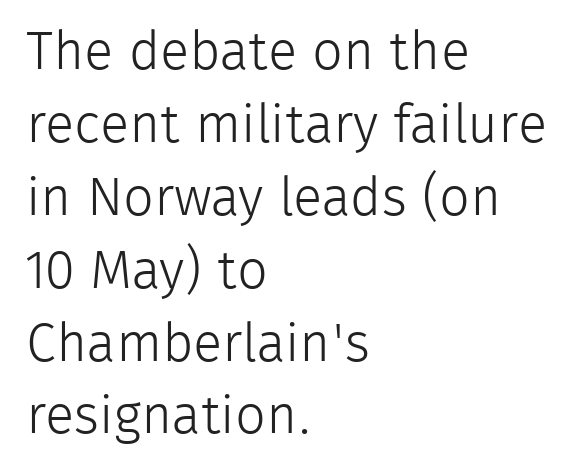
The string is rendered with underlining switched off. Caption: multi-line text, flush left, ragged right. The type family on display is of the sans-serif kind. There is no visible air inserted between adjacent glyphs. The lettering holds an erect, upright posture throughout.
